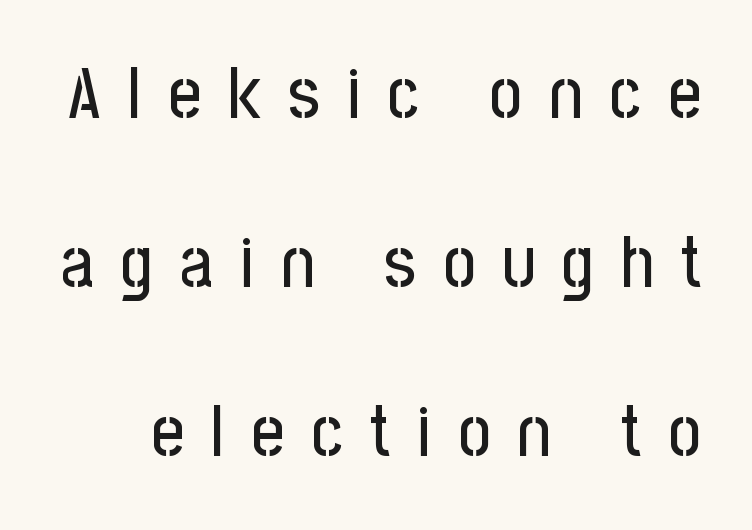
Q: Is the text italic (slanted)? A: No, it is upright.
Q: Is the typeface a serif or a sans-serif typeface? A: Sans-serif.
Q: Is the text underlined? A: No.
Q: Is the spacing between letters normal or unusually wide? A: Unusually wide.
Q: Is the spacing between lines tight, normal or loose? A: Loose.
Q: Width (condensed, normal, or wide)? A: Condensed.
Q: Stroke contrast? A: Low.
Q: x-height? A: Medium.
Q: Monospaced? A: No.
